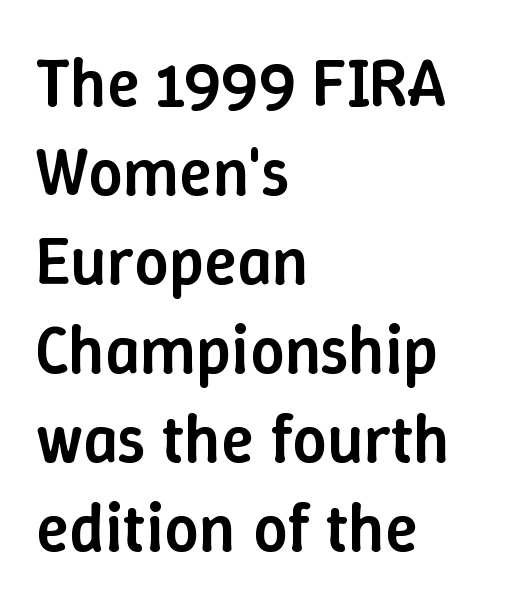
The image shows 68 px semibold type, upright; set left-aligned, normal line spacing (1.31x), normal letter spacing, not underlined; low stroke contrast and a medium x-height.
